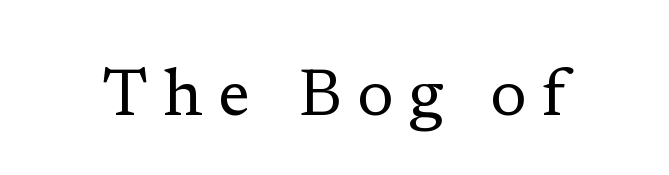
The image shows 66 px regular-weight serif type, upright; set unusually wide letter spacing (+0.24 em), not underlined; low stroke contrast and a medium x-height.
